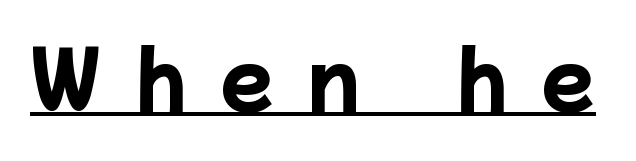
You can see a thin bar hugging the bottom of the glyphs. Strong, thick strokes mark this as bold type. Does the type have serifs? No, each stem ends abruptly. Between one letter and the next there's a generous, obvious gap. The face used here is proportionally spaced, like ordinary book or web type.
